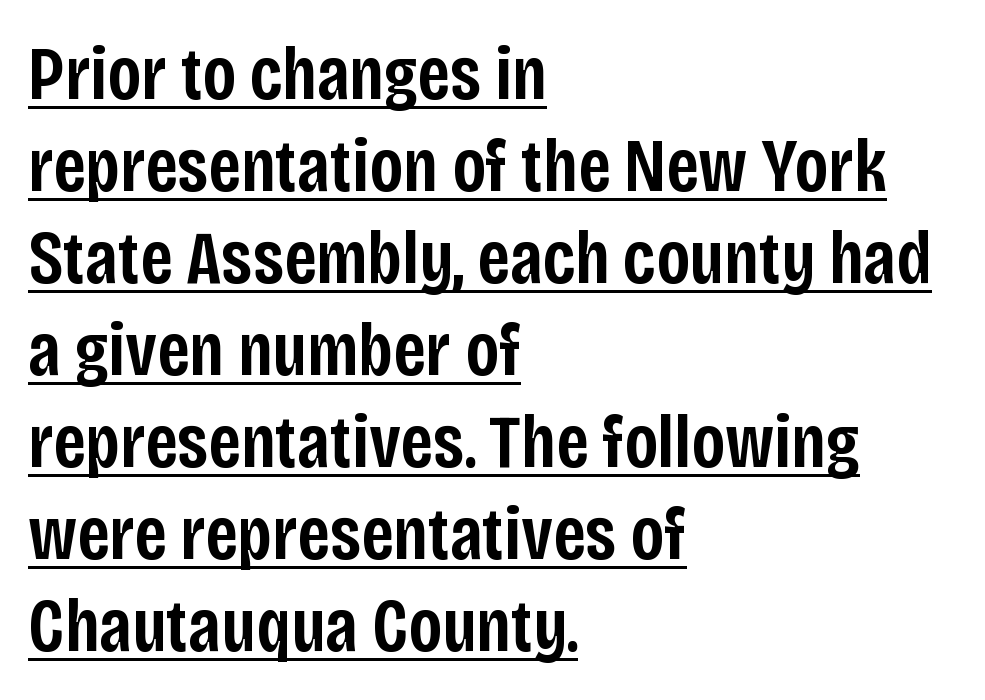
Q: Is the text bold? A: Semi-bold.
Q: Is the text italic (slanted)? A: No, it is upright.
Q: Is the typeface a serif or a sans-serif typeface? A: Sans-serif.
Q: Is the text underlined? A: Yes.
Q: How is the paragraph aligned? A: Left-aligned.
Q: Is the spacing between letters normal or unusually wide? A: Normal.
Q: Width (condensed, normal, or wide)? A: Condensed.
Q: Stroke contrast? A: Low.
Q: x-height? A: Large.
Q: Monospaced? A: No.
